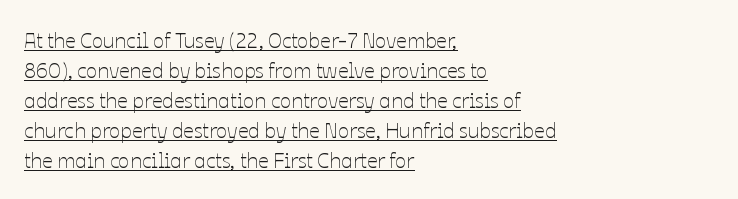
{"italic": "no", "bold": "no", "underline": "yes", "align": "left", "line_spacing": "normal", "line_spacing_ratio": 1.43, "letter_spacing": "normal", "letter_spacing_em": 0.0, "glyph_px": 21}
